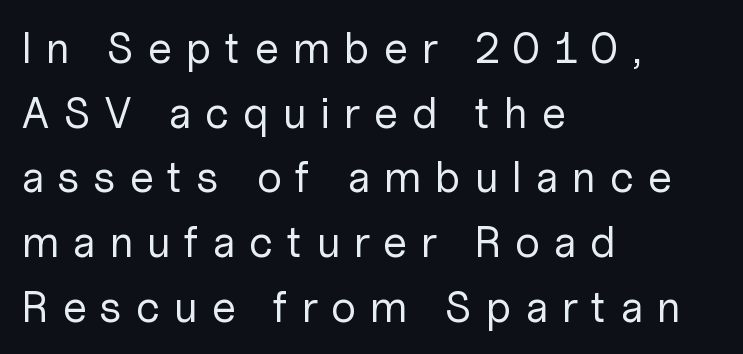
The image shows 44 px regular-weight sans-serif type, upright; set left-aligned, normal line spacing (1.47x), unusually wide letter spacing (+0.29 em), not underlined; low stroke contrast and a medium x-height.
